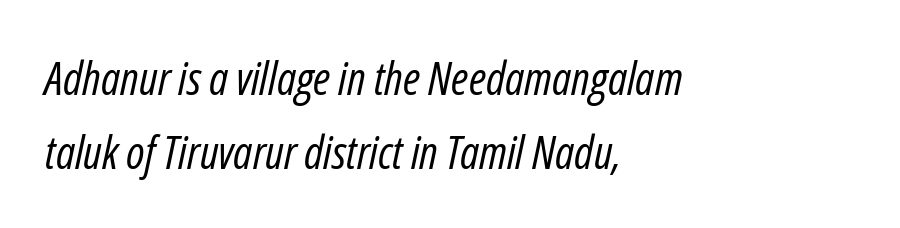
Q: Is the text bold? A: No.
Q: Is the text italic (slanted)? A: Yes, it leans right by about 12 degrees.
Q: Is the text underlined? A: No.
Q: How is the paragraph aligned? A: Left-aligned.
Q: Is the spacing between letters normal or unusually wide? A: Normal.
Q: Is the spacing between lines tight, normal or loose? A: Normal.
Q: Width (condensed, normal, or wide)? A: Condensed.
Q: Stroke contrast? A: Low.
Q: x-height? A: Medium.
Q: Monospaced? A: No.
